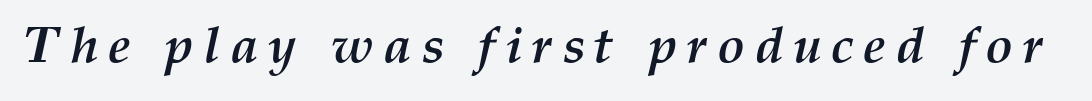
The image shows 51 px semibold type, italic (leaning right); set not underlined; medium stroke contrast and a medium x-height.
